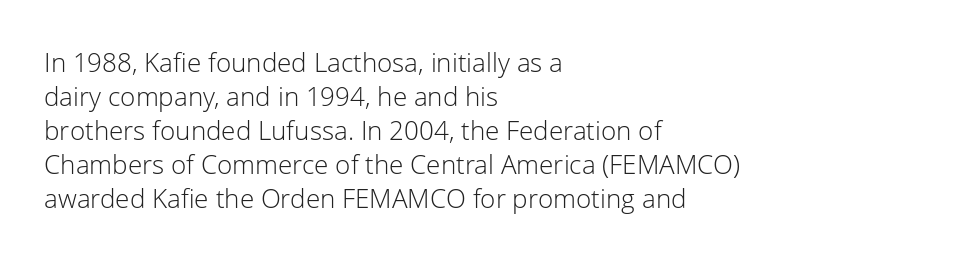
{"italic": "no", "bold": "no", "underline": "no", "align": "left", "line_spacing": "normal", "line_spacing_ratio": 1.31, "letter_spacing": "normal", "letter_spacing_em": 0.0, "glyph_px": 26}
